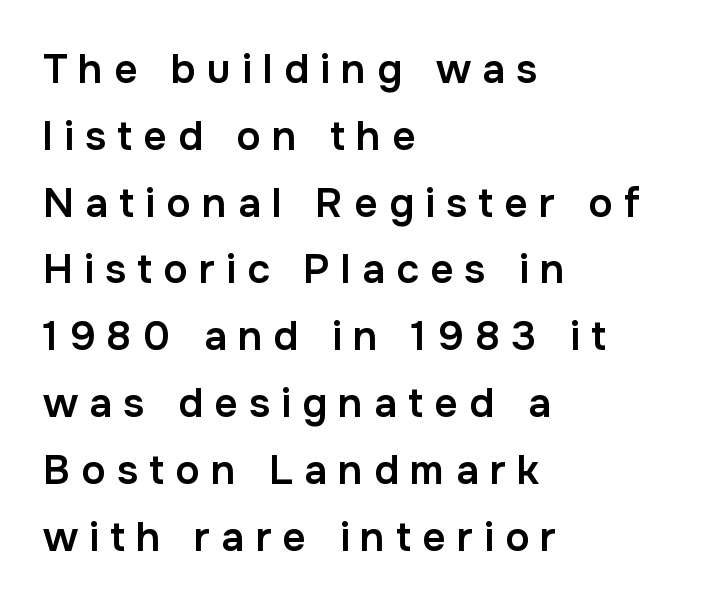
The image shows 41 px semibold sans-serif type, upright; set left-aligned, normal line spacing (1.63x), unusually wide letter spacing (+0.27 em), not underlined; low stroke contrast and a medium x-height.
